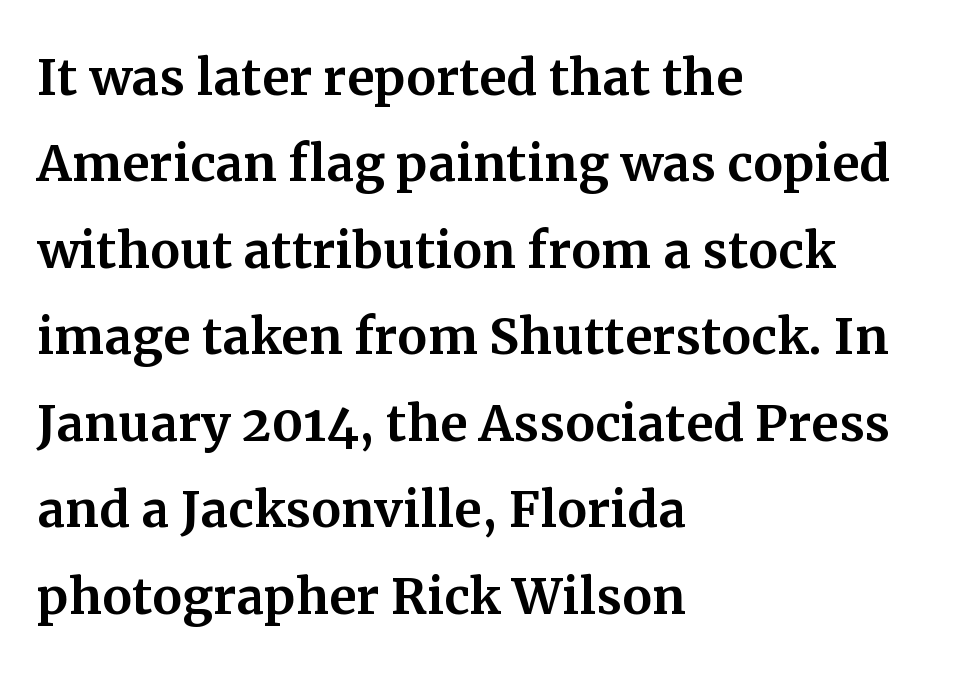
Short and long lines alike share a common starting point at left. Varying glyph widths throughout — classic text-font behaviour. Is this a sans? No — the strokes have serifs. No extra tracking has been applied to these lines. Lines of text with bare space underneath. These lines sit exactly where default settings would place them.
